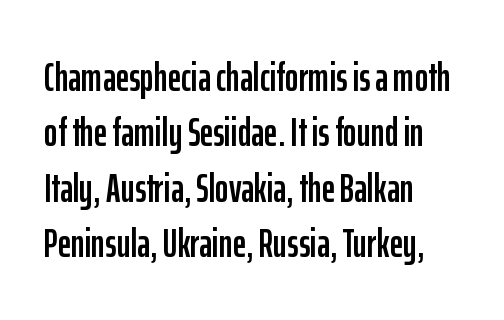
Q: Is the text italic (slanted)? A: No, it is upright.
Q: Is the typeface a serif or a sans-serif typeface? A: Sans-serif.
Q: Is the text underlined? A: No.
Q: How is the paragraph aligned? A: Left-aligned.
Q: Is the spacing between letters normal or unusually wide? A: Normal.
Q: Is the spacing between lines tight, normal or loose? A: Normal.
Q: Width (condensed, normal, or wide)? A: Condensed.
Q: Stroke contrast? A: Low.
Q: x-height? A: Medium.
Q: Monospaced? A: No.
